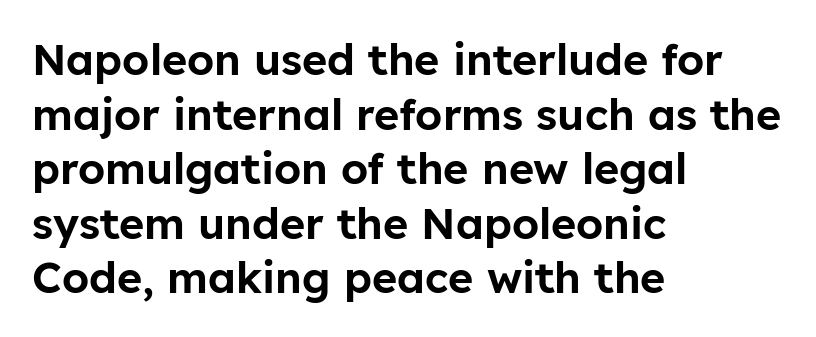
The image shows 43 px sans-serif type, upright; set left-aligned, normal line spacing (1.27x), normal letter spacing, not underlined; low stroke contrast and a medium x-height.
